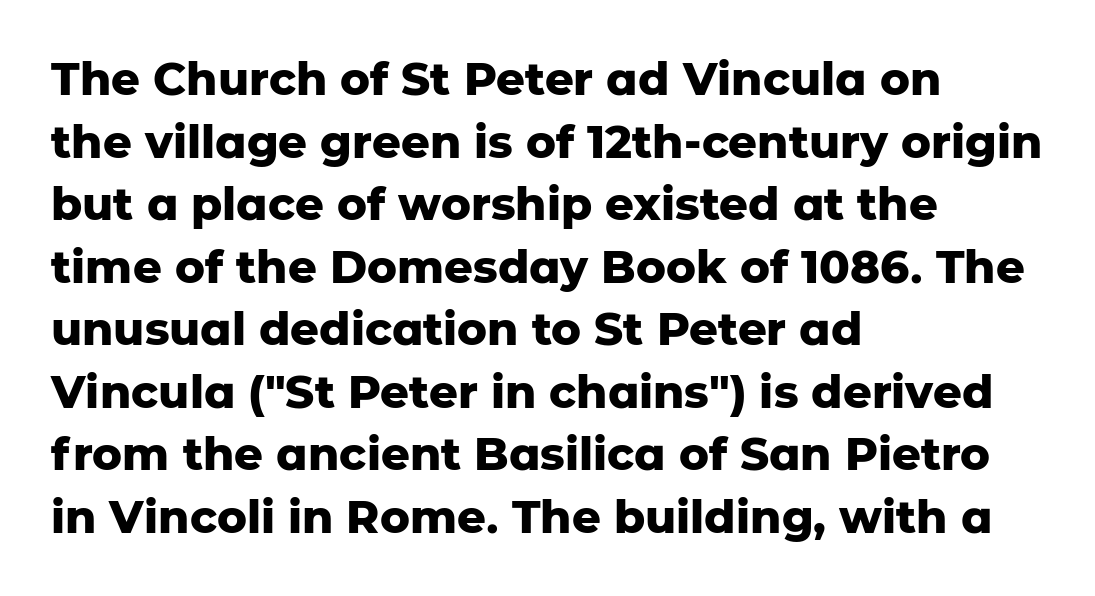
{"serif": "no", "italic": "no", "bold": "yes", "weight": "heavy", "width": "normal", "stroke_contrast": "low", "x_height": "medium", "monospaced": "no", "underline": "no", "align": "left", "line_spacing": "normal", "line_spacing_ratio": 1.39, "letter_spacing": "normal", "letter_spacing_em": 0.0, "glyph_px": 45}
